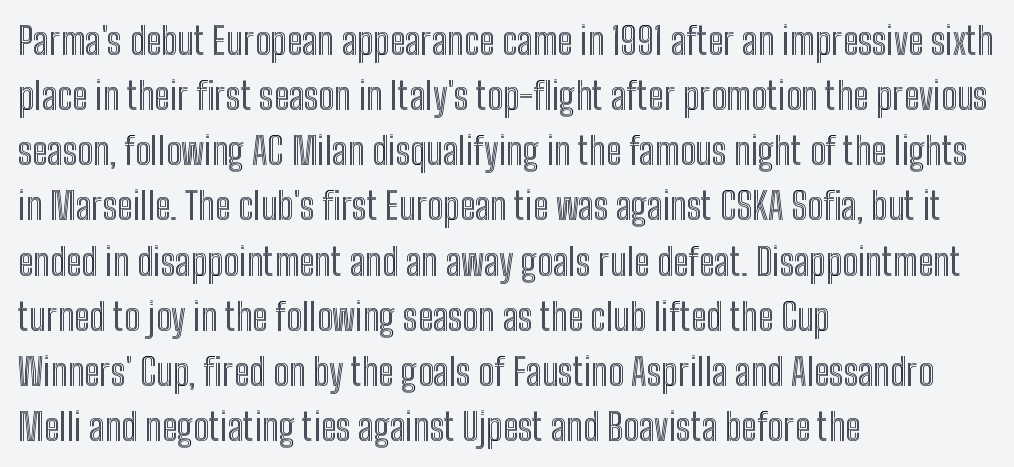
The image shows 37 px condensed type, upright; set left-aligned, normal line spacing (1.49x), normal letter spacing, not underlined; a medium x-height.
